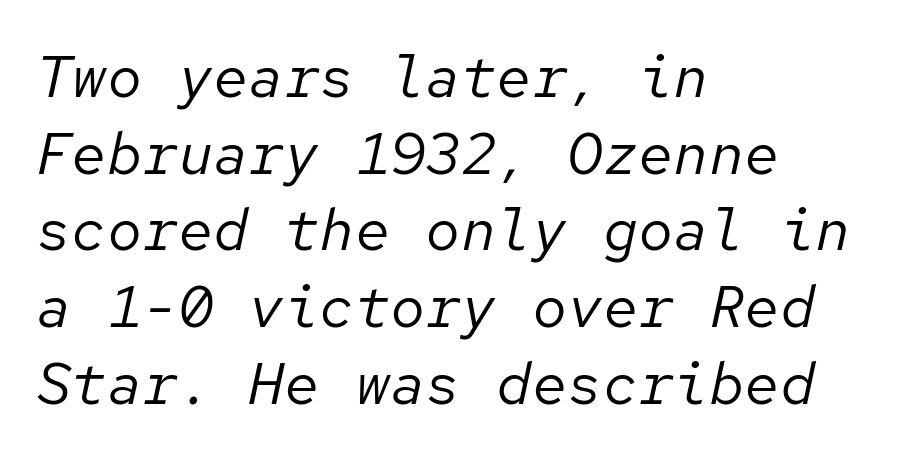
These lines are rendered in a fixed-pitch font. A typesetter would call this leading conventional body-copy spacing. No chunkiness to these letters — they're not bold. Teacher's note: observe the even left margin — that is flush-left alignment.
